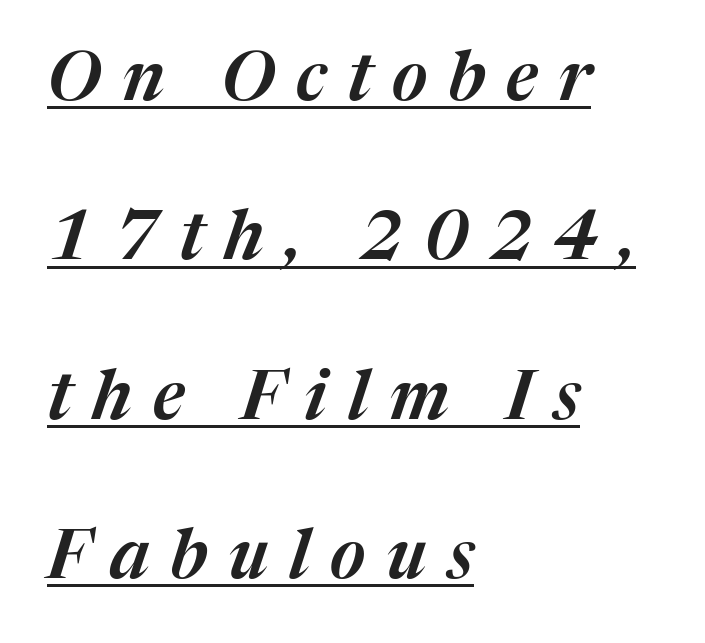
Q: Is the text italic (slanted)? A: Yes, it leans right by about 17 degrees.
Q: Is the text underlined? A: Yes.
Q: How is the paragraph aligned? A: Left-aligned.
Q: Is the spacing between letters normal or unusually wide? A: Unusually wide.
Q: Is the spacing between lines tight, normal or loose? A: Loose.
Q: Width (condensed, normal, or wide)? A: Normal.
Q: Stroke contrast? A: Medium.
Q: x-height? A: Medium.
Q: Monospaced? A: No.
